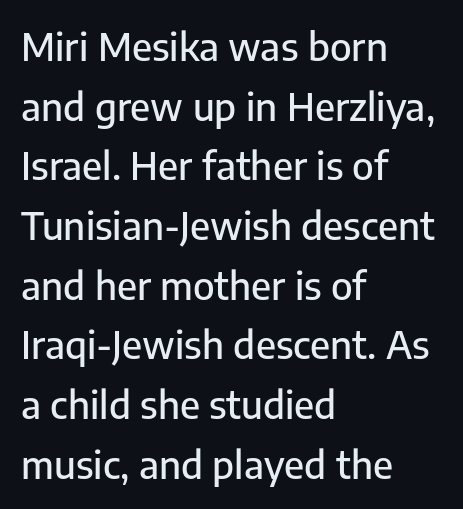
{"serif": "no", "italic": "no", "width": "normal", "stroke_contrast": "low", "x_height": "medium", "monospaced": "no", "underline": "no", "align": "left", "line_spacing": "normal", "line_spacing_ratio": 1.57, "letter_spacing": "normal", "letter_spacing_em": 0.0, "glyph_px": 38}
